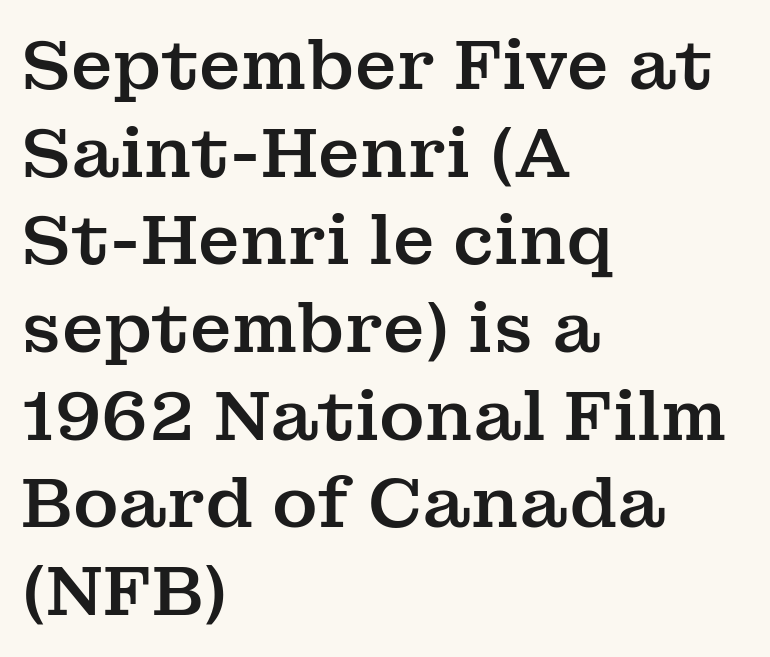
Q: Is the text italic (slanted)? A: No, it is upright.
Q: Is the typeface a serif or a sans-serif typeface? A: Serif.
Q: Is the text underlined? A: No.
Q: How is the paragraph aligned? A: Left-aligned.
Q: Is the spacing between letters normal or unusually wide? A: Normal.
Q: Is the spacing between lines tight, normal or loose? A: Normal.
Q: Width (condensed, normal, or wide)? A: Normal.
Q: Stroke contrast? A: Medium.
Q: x-height? A: Medium.
Q: Monospaced? A: No.
